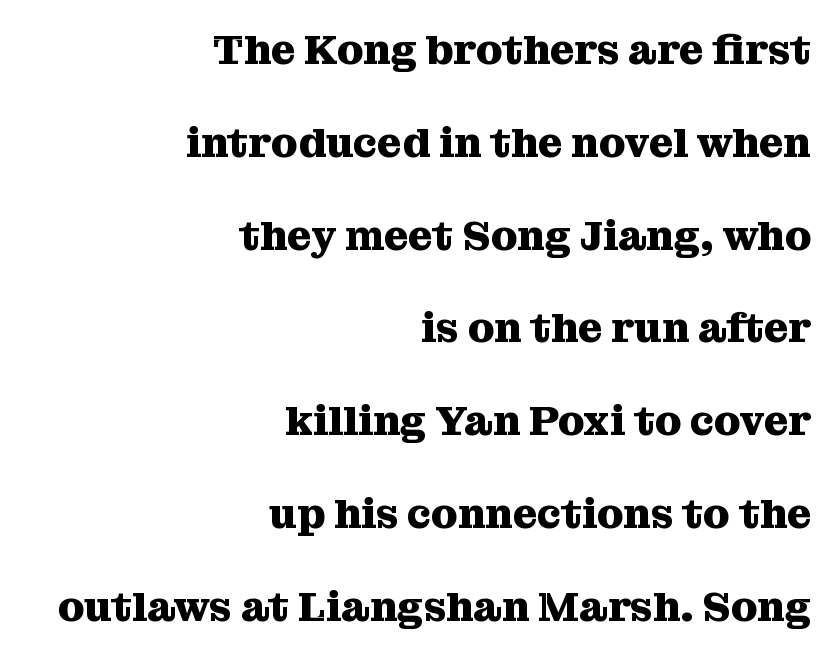
{"serif": "yes", "italic": "no", "bold": "yes", "weight": "heavy", "width": "normal", "stroke_contrast": "medium", "x_height": "medium", "monospaced": "no", "underline": "no", "align": "right", "line_spacing": "loose", "line_spacing_ratio": 2.21, "letter_spacing": "normal", "letter_spacing_em": 0.0, "glyph_px": 42}
